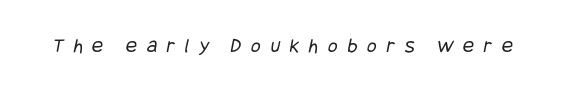
The image shows 21 px text type; set unusually wide letter spacing (+0.46 em), not underlined.
